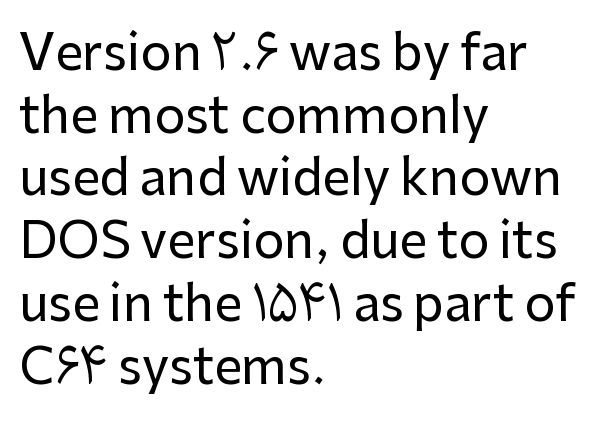
Q: Is the text italic (slanted)? A: No, it is upright.
Q: Is the typeface a serif or a sans-serif typeface? A: Sans-serif.
Q: Is the text underlined? A: No.
Q: How is the paragraph aligned? A: Left-aligned.
Q: Is the spacing between letters normal or unusually wide? A: Normal.
Q: Is the spacing between lines tight, normal or loose? A: Normal.
Q: Width (condensed, normal, or wide)? A: Normal.
Q: Stroke contrast? A: Low.
Q: x-height? A: Medium.
Q: Monospaced? A: No.
